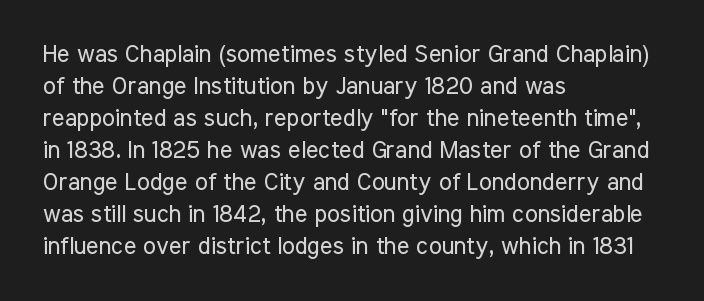
A bare baseline throughout the passage. Does the lettering tilt? It doesn't — this is upright. Leftover space on each line is placed entirely after the last word. Regarding leading, the lines here are spaced in the standard way. Inter-character spacing is left at the font's built-in metrics. Compared with a typical body face, this is equally light or lighter still.
